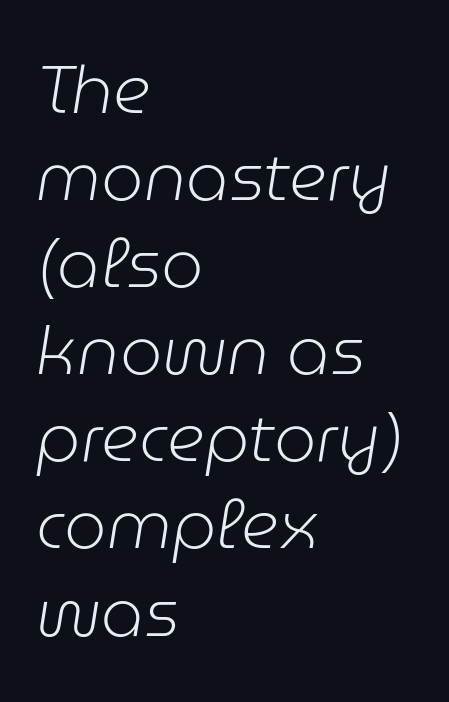
Q: Is the text bold? A: No.
Q: Is the text italic (slanted)? A: Yes, it leans right by about 9 degrees.
Q: Is the text underlined? A: No.
Q: How is the paragraph aligned? A: Left-aligned.
Q: Is the spacing between letters normal or unusually wide? A: Normal.
Q: Is the spacing between lines tight, normal or loose? A: Normal.
Q: Width (condensed, normal, or wide)? A: Normal.
Q: Stroke contrast? A: Low.
Q: x-height? A: Medium.
Q: Monospaced? A: No.
